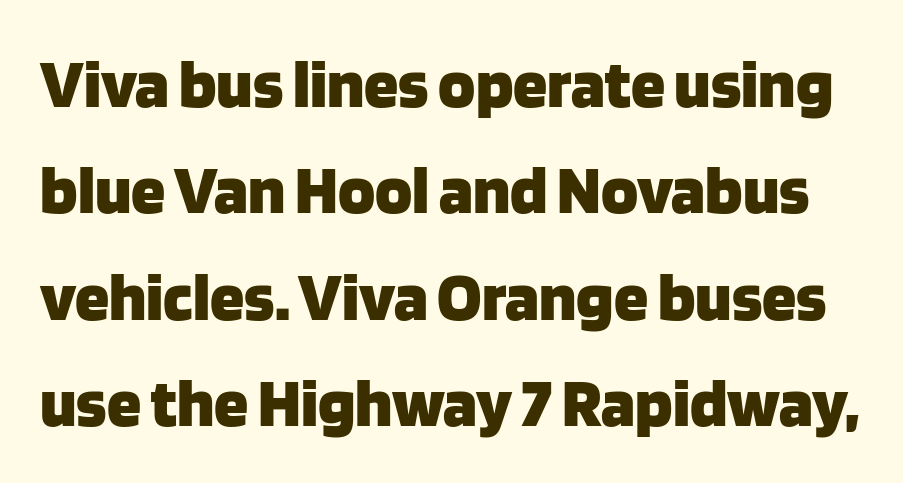
The specimen omits any rule beneath the text block's lines. Check where the strokes stop: nothing finishes them off — pure sans. There is no visible air inserted between adjacent glyphs. Notice how thick the strokes are: this is what a full bold looks like. Nope, not italic — everything's standing straight. The passage shown is typed in a proportional face where columns would drift.
